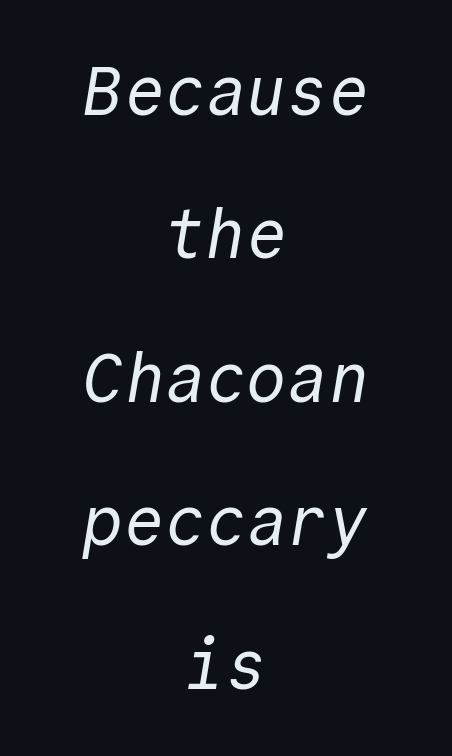
The letterforms sit shoulder to shoulder at normal distance. The font family rendered here belongs to the sans-serif group. The leading is generous, giving the passage an open texture. The passage shown is typed in a monospace face where columns stay perfectly aligned. Stem width sits at or under what a default text font uses. The zone under the glyphs is completely vacant.
